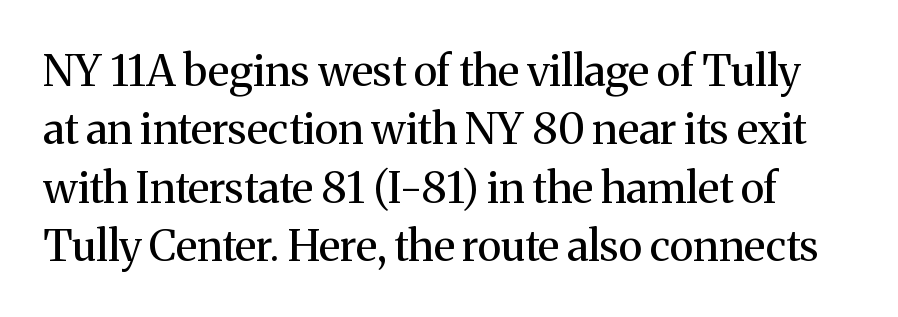
Q: Is the text bold? A: No.
Q: Is the text italic (slanted)? A: No, it is upright.
Q: Is the typeface a serif or a sans-serif typeface? A: Serif.
Q: Is the text underlined? A: No.
Q: Is the spacing between letters normal or unusually wide? A: Normal.
Q: Is the spacing between lines tight, normal or loose? A: Normal.
Q: Width (condensed, normal, or wide)? A: Normal.
Q: Stroke contrast? A: Medium.
Q: x-height? A: Medium.
Q: Monospaced? A: No.
